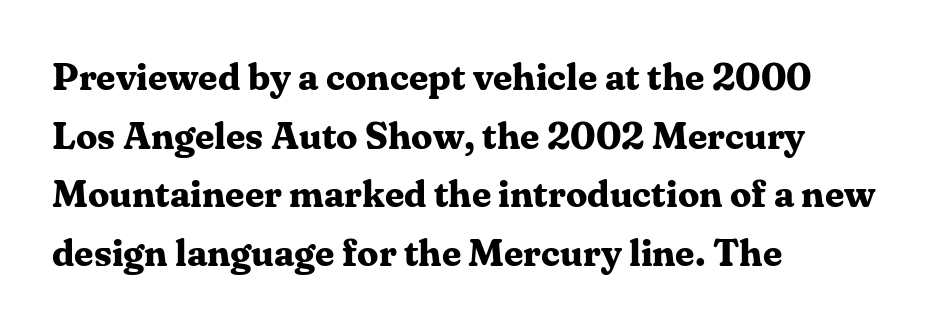
Words float on clear page, feet unadorned. On the weight axis this lands at bold, roughly 700. Compared with typical body copy, the letter spacing here is the same. The lettering holds an erect, upright posture throughout. Is there much room between lines? A standard amount, neither cramped nor airy. Where is the straight margin? On the left.
